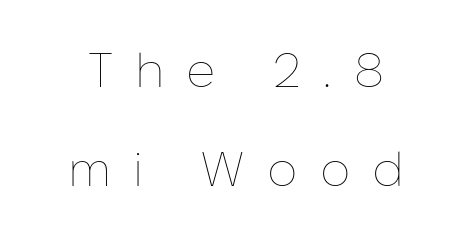
Weight: regular or lighter. Posture: straight, roman, zero tilt. A great deal of white space separates one row of letters from the next. Quick note: underline off. Spacing verdict: proportional, widths tailored to each character. You could only call the tracking loose — the letters float apart.
